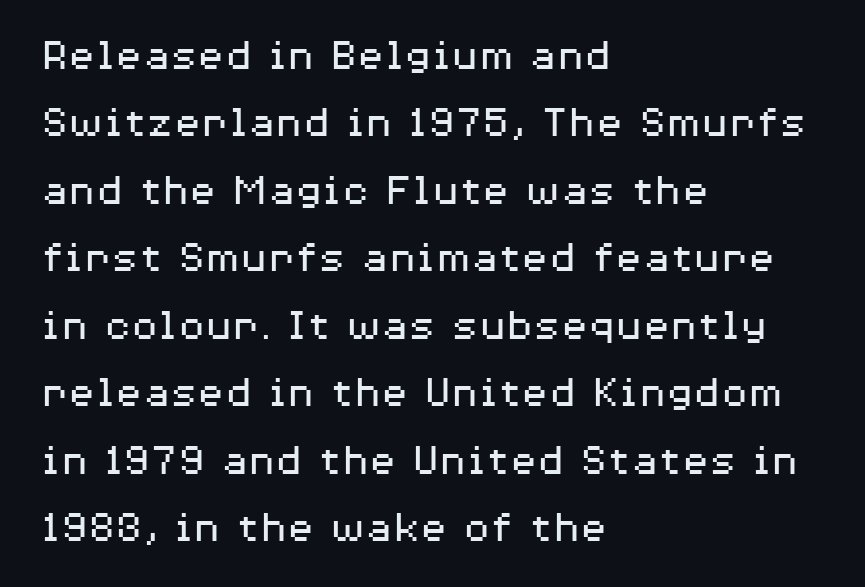
Q: Is the text bold? A: No.
Q: Is the text italic (slanted)? A: No, it is upright.
Q: Is the typeface a serif or a sans-serif typeface? A: Sans-serif.
Q: Is the text underlined? A: No.
Q: How is the paragraph aligned? A: Left-aligned.
Q: Is the spacing between letters normal or unusually wide? A: Normal.
Q: Is the spacing between lines tight, normal or loose? A: Normal.
Q: Width (condensed, normal, or wide)? A: Wide.
Q: Stroke contrast? A: Medium.
Q: x-height? A: Medium.
Q: Monospaced? A: No.
